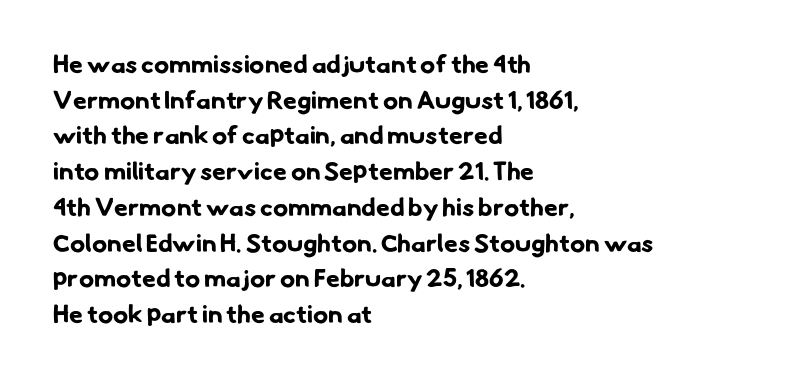
{"bold": "yes", "underline": "no", "align": "left", "line_spacing": "normal", "line_spacing_ratio": 1.43, "letter_spacing": "normal", "letter_spacing_em": 0.0, "glyph_px": 25}
